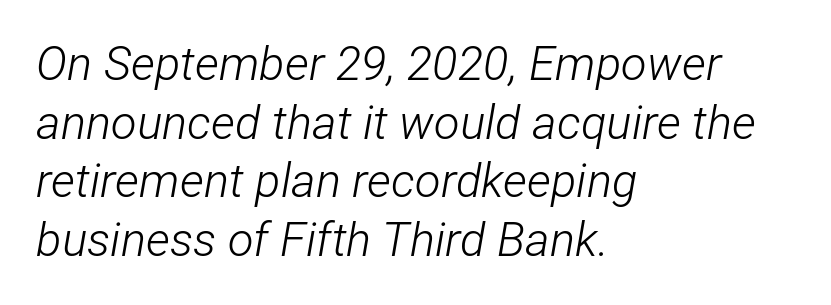
Q: Is the text bold? A: No.
Q: Is the text italic (slanted)? A: Yes, it leans right by about 12 degrees.
Q: Is the text underlined? A: No.
Q: How is the paragraph aligned? A: Left-aligned.
Q: Is the spacing between letters normal or unusually wide? A: Normal.
Q: Is the spacing between lines tight, normal or loose? A: Normal.
Q: Width (condensed, normal, or wide)? A: Condensed.
Q: Stroke contrast? A: Low.
Q: x-height? A: Medium.
Q: Monospaced? A: No.
